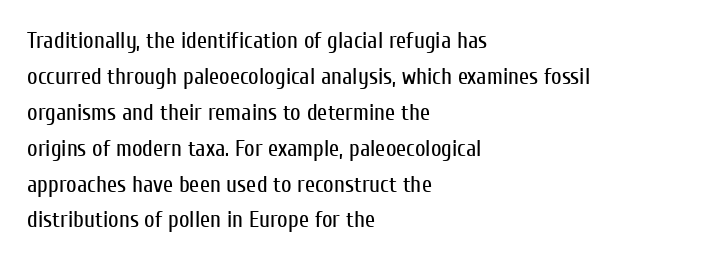
{"italic": "no", "bold": "no", "underline": "no", "align": "left", "line_spacing": "normal", "line_spacing_ratio": 1.56, "letter_spacing": "normal", "letter_spacing_em": 0.0, "glyph_px": 23}
